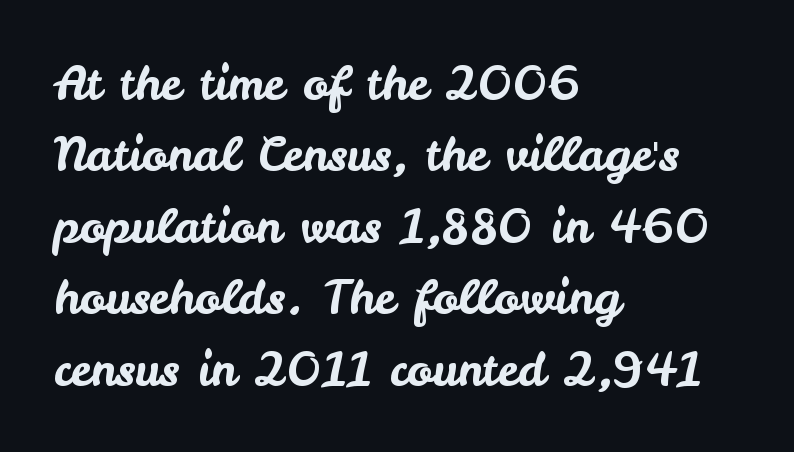
The image shows 47 px sans-serif type; set left-aligned, normal line spacing (1.52x), normal letter spacing, not underlined; low stroke contrast and a small x-height.
